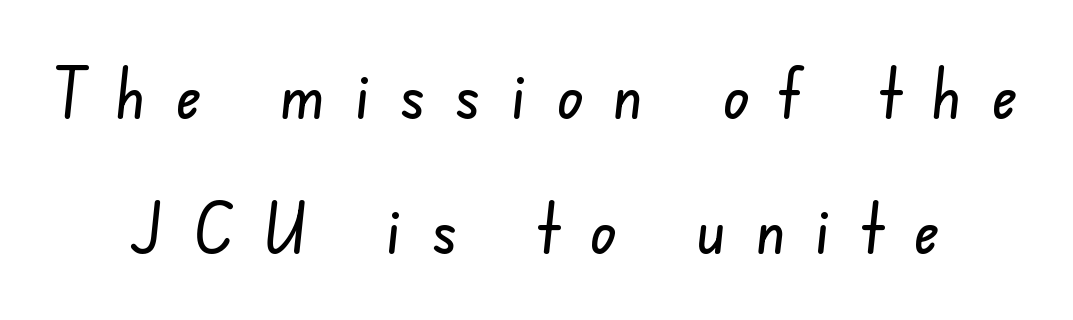
{"serif": "no", "width": "condensed", "stroke_contrast": "low", "x_height": "small", "monospaced": "no", "underline": "no", "align": "center", "line_spacing": "loose", "line_spacing_ratio": 1.96, "letter_spacing": "wide", "letter_spacing_em": 0.44, "glyph_px": 69}
